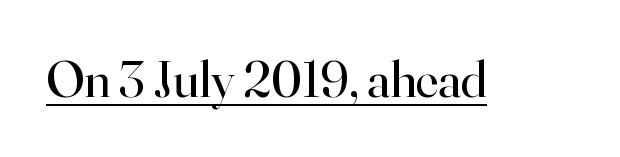
Ascenders rise straight up at ninety degrees. Serifs: yes, visible at the terminals of the letterforms. The rendering keeps characters at their native spacing. Caption: face not bold, strokes unweighted.
